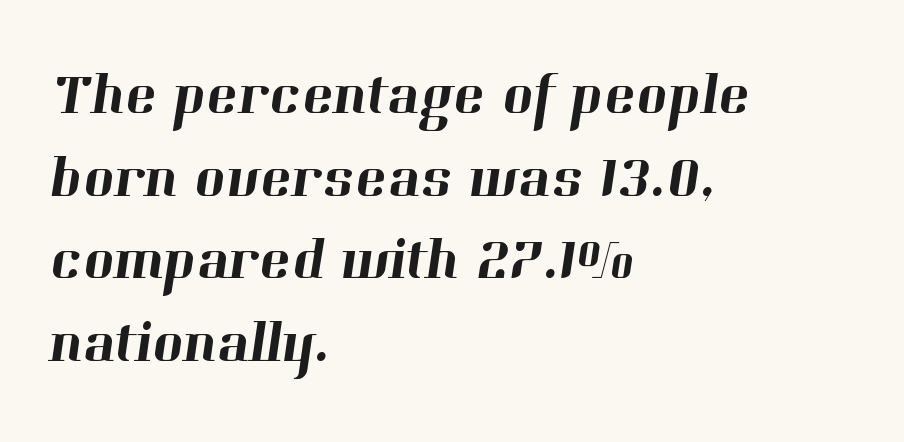
The text was rendered using a seriffed face with decorative stroke endings. The letters sit at their default tracking, neither squeezed nor spread. Typeset ragged right — the left edge is the straight one. No word sits above an underline. Regarding leading, the lines here are spaced in the standard way. Character widths vary here, with narrow letters taking less room than wide ones.
